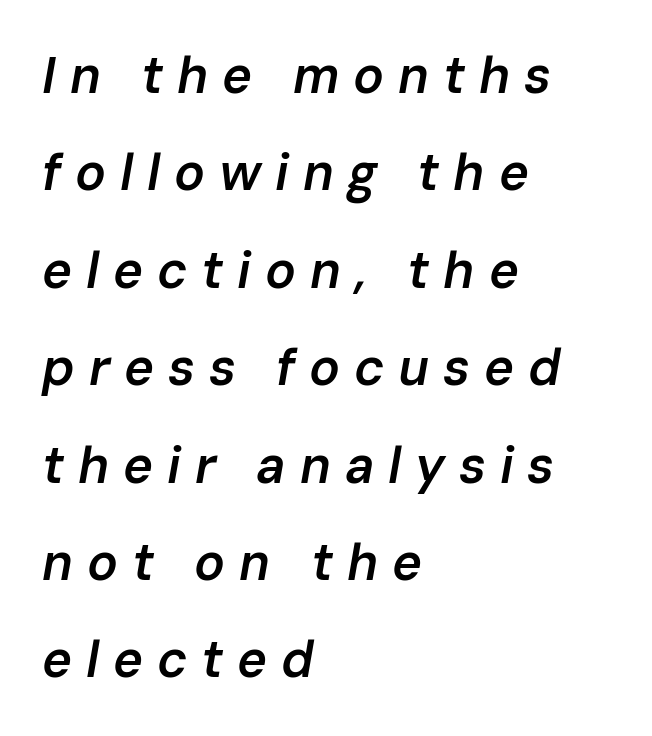
{"italic": "yes", "lean": "right", "slant_degrees": 10, "bold": "semi", "weight": "semibold", "width": "normal", "stroke_contrast": "low", "x_height": "medium", "monospaced": "no", "underline": "no", "align": "left", "line_spacing": "loose", "line_spacing_ratio": 1.91, "letter_spacing": "wide", "letter_spacing_em": 0.27, "glyph_px": 51}
